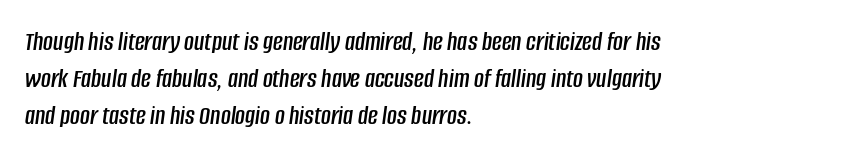
Q: Is the text italic (slanted)? A: Yes, it leans right by about 8 degrees.
Q: Is the text underlined? A: No.
Q: How is the paragraph aligned? A: Left-aligned.
Q: Is the spacing between letters normal or unusually wide? A: Normal.
Q: Is the spacing between lines tight, normal or loose? A: Normal.
